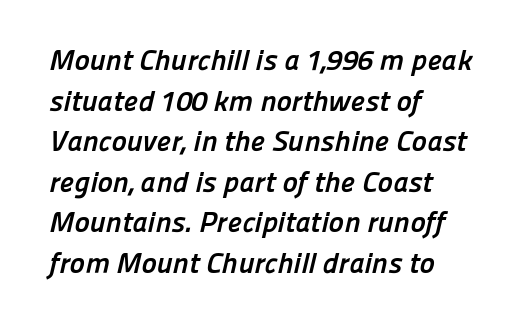
This rendering employs a face without finishing strokes, i.e., a sans-serif. Each word holds together tightly as a unit, with standard inter-letter gaps. Each line starts at the same left margin while the right side varies. The typesetting leans heavy: a genuine bold. Quick note: underline off.
